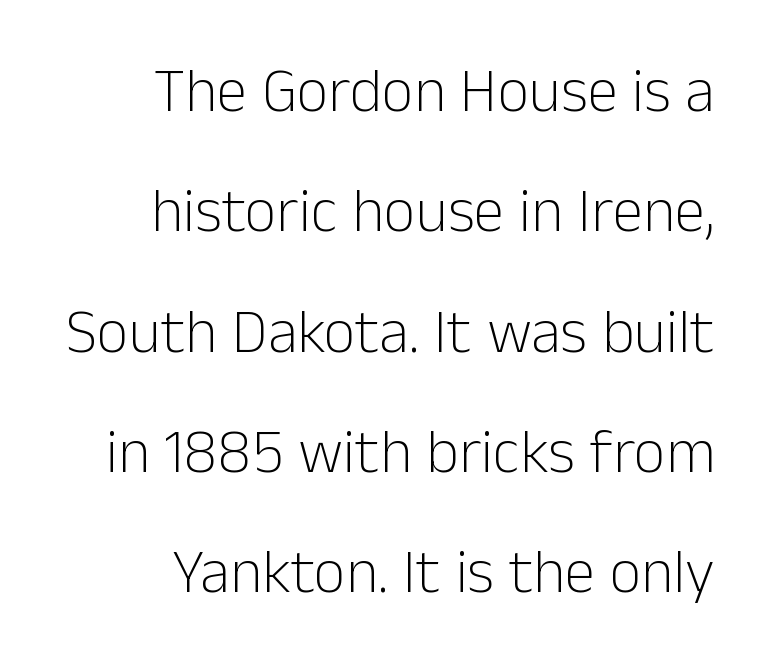
Q: Is the text bold? A: No.
Q: Is the text italic (slanted)? A: No, it is upright.
Q: Is the typeface a serif or a sans-serif typeface? A: Sans-serif.
Q: Is the text underlined? A: No.
Q: How is the paragraph aligned? A: Right-aligned.
Q: Is the spacing between letters normal or unusually wide? A: Normal.
Q: Is the spacing between lines tight, normal or loose? A: Loose.
Q: Width (condensed, normal, or wide)? A: Normal.
Q: Stroke contrast? A: Low.
Q: x-height? A: Medium.
Q: Monospaced? A: No.
